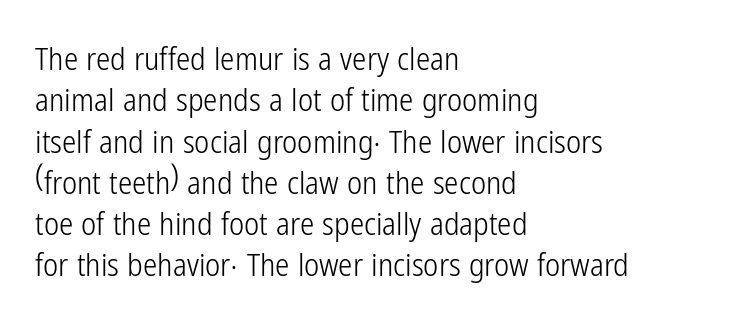
Q: Is the text bold? A: No.
Q: Is the text italic (slanted)? A: No, it is upright.
Q: Is the typeface a serif or a sans-serif typeface? A: Sans-serif.
Q: Is the text underlined? A: No.
Q: How is the paragraph aligned? A: Left-aligned.
Q: Is the spacing between letters normal or unusually wide? A: Normal.
Q: Is the spacing between lines tight, normal or loose? A: Normal.
Q: Width (condensed, normal, or wide)? A: Condensed.
Q: Stroke contrast? A: Low.
Q: x-height? A: Medium.
Q: Monospaced? A: No.
